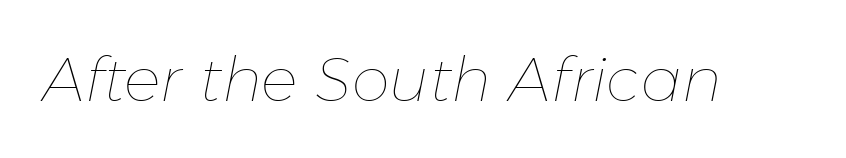
{"italic": "yes", "lean": "right", "slant_degrees": 11, "bold": "no", "weight": "thin", "width": "normal", "stroke_contrast": "low", "x_height": "medium", "monospaced": "no", "underline": "no", "letter_spacing": "normal", "letter_spacing_em": 0.0, "glyph_px": 61}
